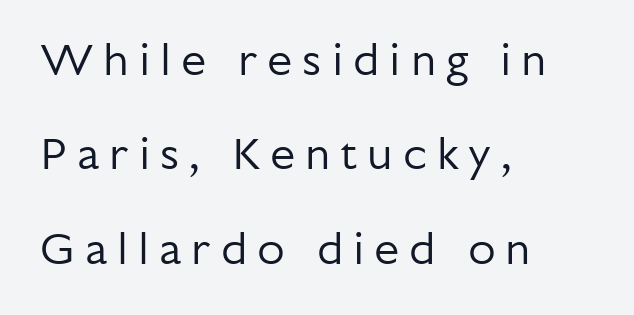
Nothing sits at the stroke ends, so this counts as sans-serif. Short note: letters widely spaced. Clear beneath every line of the passage. The passage shown is typed in a proportional face where columns would drift. Weight: not bold — regular or lighter. Unlike italic type, these characters show no tilt at all.
